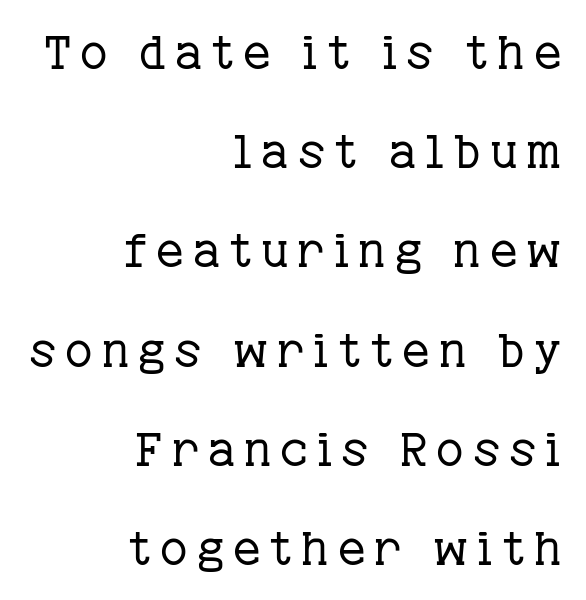
The image shows 47 px regular-weight serif type, upright; set right-aligned, loose line spacing (2.11x), not underlined; low stroke contrast and a medium x-height.
